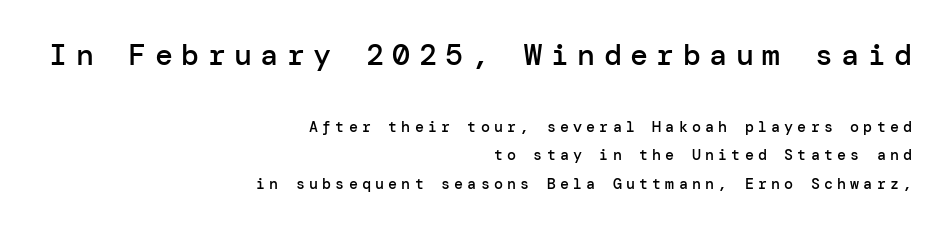
{"serif": "no", "italic": "no", "bold": "semi", "weight": "semibold", "width": "normal", "stroke_contrast": "low", "x_height": "medium", "underline": "no", "align": "right", "line_spacing": "loose", "line_spacing_ratio": 1.92, "letter_spacing": "wide", "letter_spacing_em": 0.28, "larger_block": "first", "size_ratio": 2.0, "glyph_px": 30}
